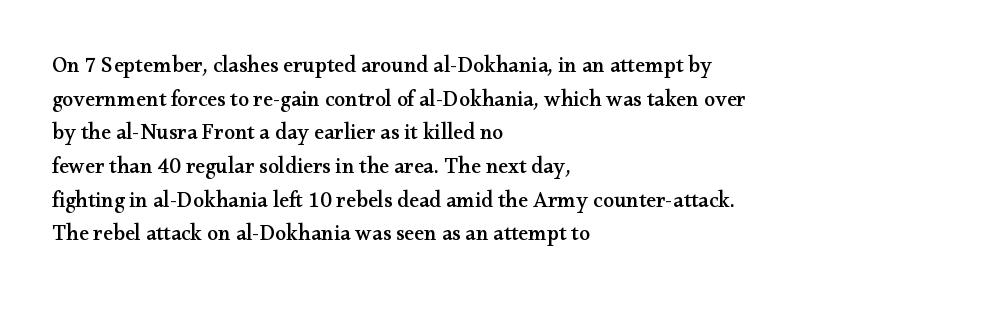
One glance says typical: line gaps are just what's usual. The letters stand upright; this is a roman face. The gap between lines stays unmarked. These lines keep a tight, regular rhythm from letter to letter. Casual observation: everything's shoved over to the left.
